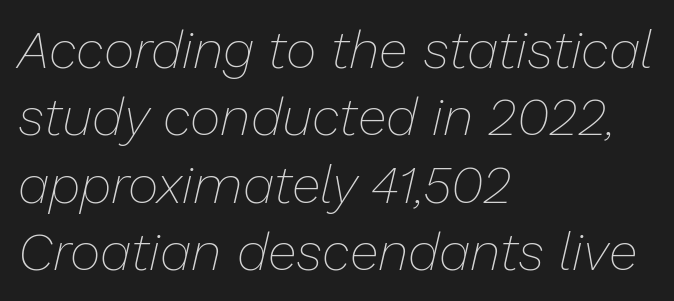
In terms of posture, this sample is oblique. Inter-character spacing is left at the font's built-in metrics. Heft: none added — not bold. Alignment: flush left. If you measured baseline to baseline, you'd find a middling distance. Here the designer chose a conventional face with non-uniform glyph widths.
